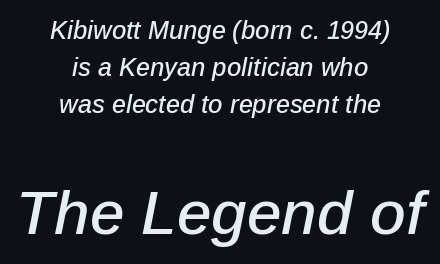
{"italic": "yes", "lean": "right", "slant_degrees": 12, "width": "normal", "stroke_contrast": "low", "x_height": "medium", "monospaced": "no", "underline": "no", "align": "center", "line_spacing": "normal", "line_spacing_ratio": 1.48, "letter_spacing": "normal", "letter_spacing_em": 0.0, "larger_block": "second", "size_ratio": 2.48, "glyph_px": 62}
